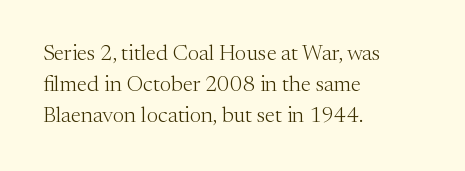
Q: Is the text bold? A: No.
Q: Is the text italic (slanted)? A: No, it is upright.
Q: Is the text underlined? A: No.
Q: How is the paragraph aligned? A: Left-aligned.
Q: Is the spacing between letters normal or unusually wide? A: Normal.
Q: Is the spacing between lines tight, normal or loose? A: Normal.
